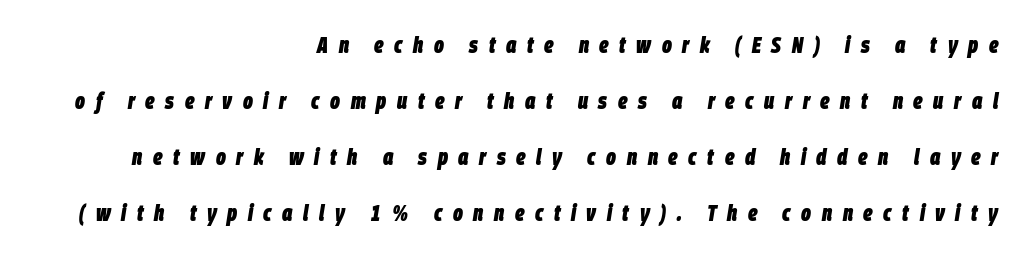
{"italic": "yes", "lean": "right", "slant_degrees": 9, "bold": "yes", "underline": "no", "align": "right", "line_spacing": "loose", "line_spacing_ratio": 2.44, "letter_spacing": "wide", "letter_spacing_em": 0.46, "glyph_px": 23}
